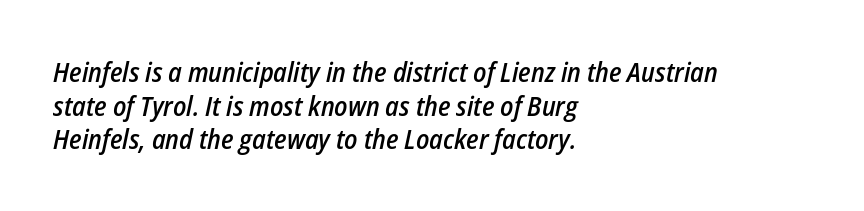
The image shows 27 px text type, italic (leaning right); set left-aligned, normal line spacing (1.25x), normal letter spacing, not underlined.
